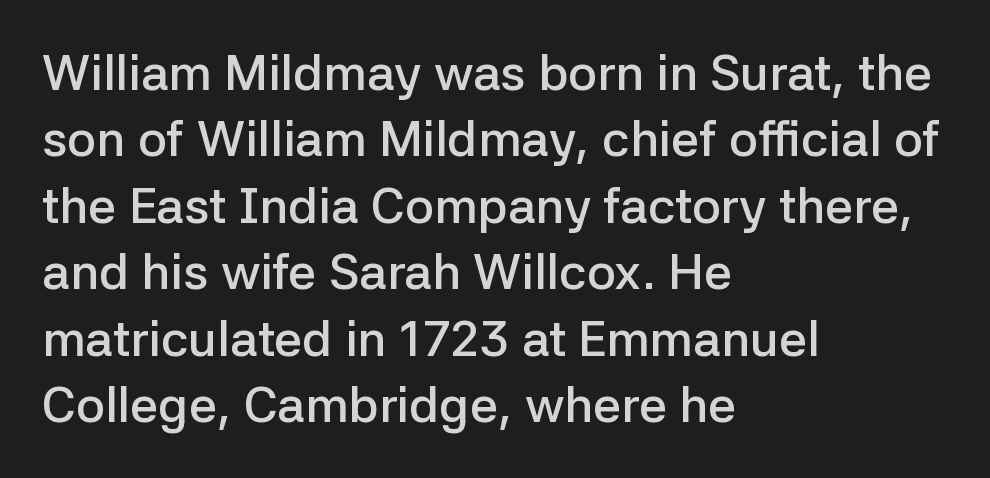
Q: Is the text bold? A: Semi-bold.
Q: Is the text italic (slanted)? A: No, it is upright.
Q: Is the typeface a serif or a sans-serif typeface? A: Sans-serif.
Q: Is the text underlined? A: No.
Q: How is the paragraph aligned? A: Left-aligned.
Q: Is the spacing between letters normal or unusually wide? A: Normal.
Q: Is the spacing between lines tight, normal or loose? A: Normal.
Q: Width (condensed, normal, or wide)? A: Normal.
Q: Stroke contrast? A: Low.
Q: x-height? A: Medium.
Q: Monospaced? A: No.
